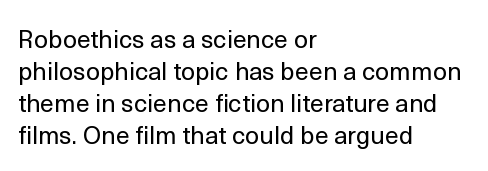
Glance below the letters and you will spot only blank space. The weight tops out at a normal text grade. Teacher's note: observe the even left margin — that is flush-left alignment. Interline gaps are of average width in this sample. In terms of posture, this sample is upright.
